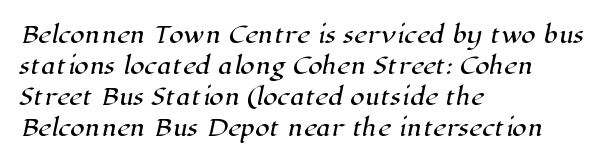
Q: Is the text underlined? A: No.
Q: How is the paragraph aligned? A: Left-aligned.
Q: Is the spacing between letters normal or unusually wide? A: Normal.
Q: Is the spacing between lines tight, normal or loose? A: Normal.
